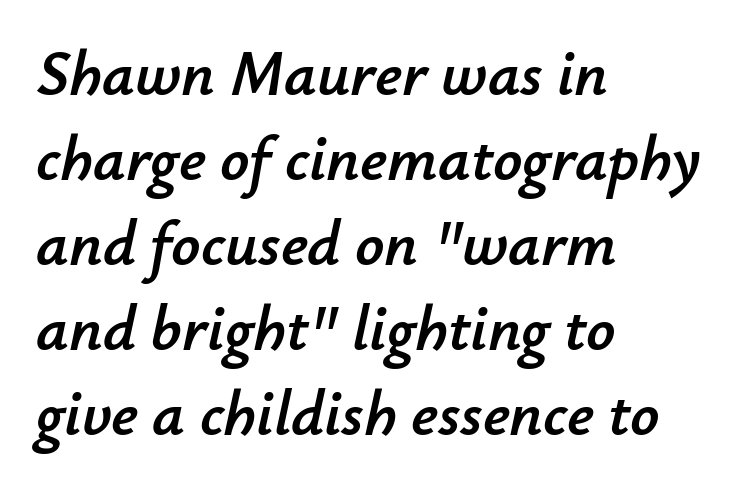
{"italic": "yes", "lean": "right", "slant_degrees": 12, "width": "normal", "stroke_contrast": "low", "x_height": "small", "monospaced": "no", "underline": "no", "align": "left", "line_spacing": "normal", "line_spacing_ratio": 1.33, "letter_spacing": "normal", "letter_spacing_em": 0.0, "glyph_px": 64}
